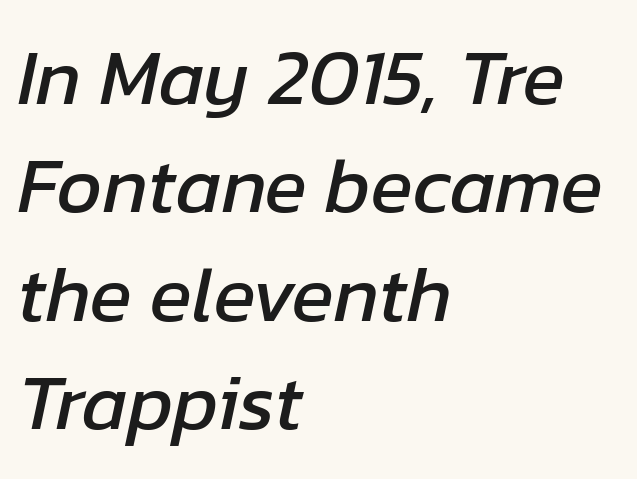
{"italic": "yes", "lean": "right", "slant_degrees": 12, "width": "normal", "stroke_contrast": "low", "x_height": "medium", "monospaced": "no", "underline": "no", "align": "left", "line_spacing": "normal", "line_spacing_ratio": 1.39, "letter_spacing": "normal", "letter_spacing_em": 0.0, "glyph_px": 78}
